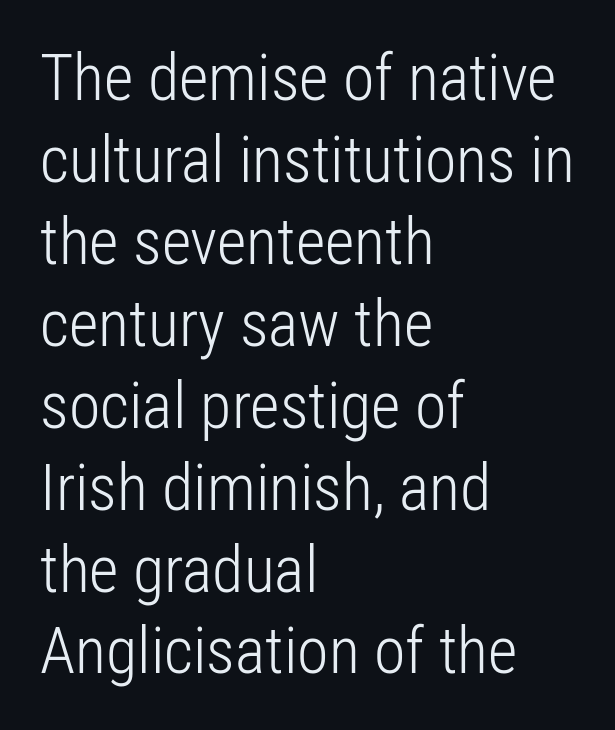
No chunkiness to these letters — they're not bold. All the whitespace from short lines collects on the right. A typesetter would call this leading conventional body-copy spacing. Spacing verdict: proportional, widths tailored to each character. Check where the strokes stop: nothing finishes them off — pure sans.
